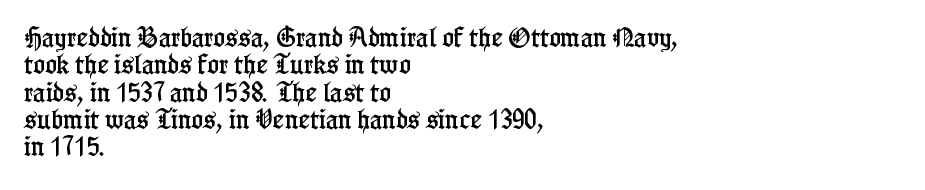
The lines are quadded left. Bare-footed words on every line. Notice how the stems are strictly vertical — no italics here. The gaps between neighbouring characters are ordinary and unremarkable.
